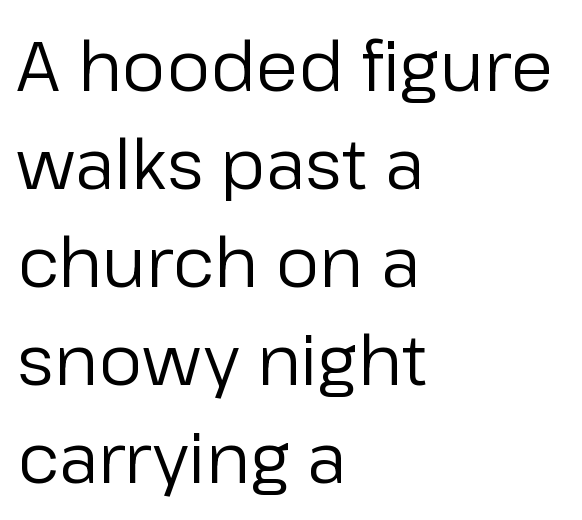
Q: Is the text bold? A: No.
Q: Is the text italic (slanted)? A: No, it is upright.
Q: Is the typeface a serif or a sans-serif typeface? A: Sans-serif.
Q: Is the text underlined? A: No.
Q: How is the paragraph aligned? A: Left-aligned.
Q: Is the spacing between letters normal or unusually wide? A: Normal.
Q: Is the spacing between lines tight, normal or loose? A: Normal.
Q: Width (condensed, normal, or wide)? A: Normal.
Q: Stroke contrast? A: Low.
Q: x-height? A: Medium.
Q: Monospaced? A: No.
